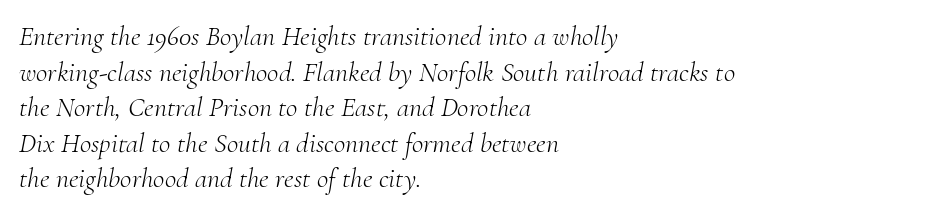
{"serif": "yes", "italic": "yes", "lean": "right", "slant_degrees": 10, "bold": "no", "weight": "light", "width": "normal", "stroke_contrast": "medium", "x_height": "small", "monospaced": "no", "underline": "no", "align": "left", "line_spacing": "normal", "line_spacing_ratio": 1.27, "letter_spacing": "normal", "letter_spacing_em": 0.0, "glyph_px": 28}
